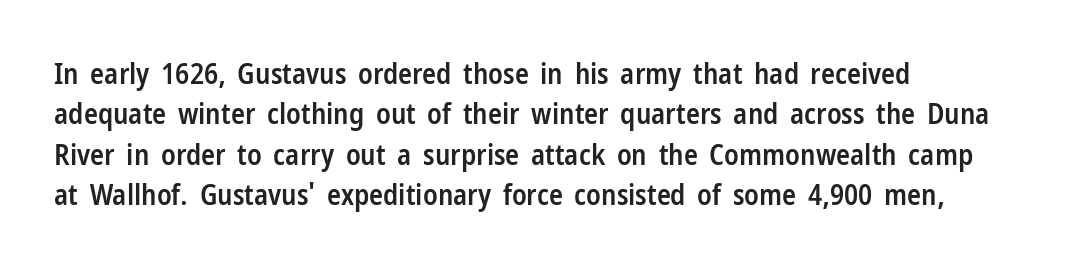
Q: Is the text bold? A: Semi-bold.
Q: Is the text italic (slanted)? A: No, it is upright.
Q: Is the typeface a serif or a sans-serif typeface? A: Sans-serif.
Q: Is the text underlined? A: No.
Q: How is the paragraph aligned? A: Left-aligned.
Q: Is the spacing between letters normal or unusually wide? A: Normal.
Q: Is the spacing between lines tight, normal or loose? A: Normal.
Q: Width (condensed, normal, or wide)? A: Condensed.
Q: Stroke contrast? A: Low.
Q: x-height? A: Medium.
Q: Monospaced? A: No.
